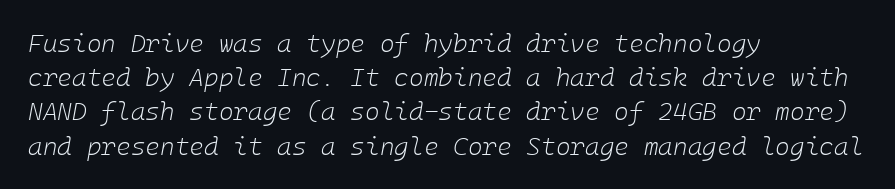
Q: Is the text bold? A: No.
Q: Is the text italic (slanted)? A: Yes, it leans right by about 10 degrees.
Q: Is the text underlined? A: No.
Q: How is the paragraph aligned? A: Left-aligned.
Q: Is the spacing between letters normal or unusually wide? A: Normal.
Q: Is the spacing between lines tight, normal or loose? A: Normal.
